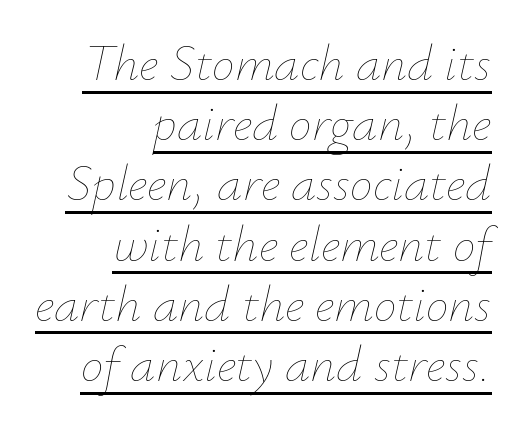
The image shows 51 px thin type, italic (leaning right); set right-aligned, line spacing 1.18x, normal letter spacing, underlined; low stroke contrast and a small x-height.
